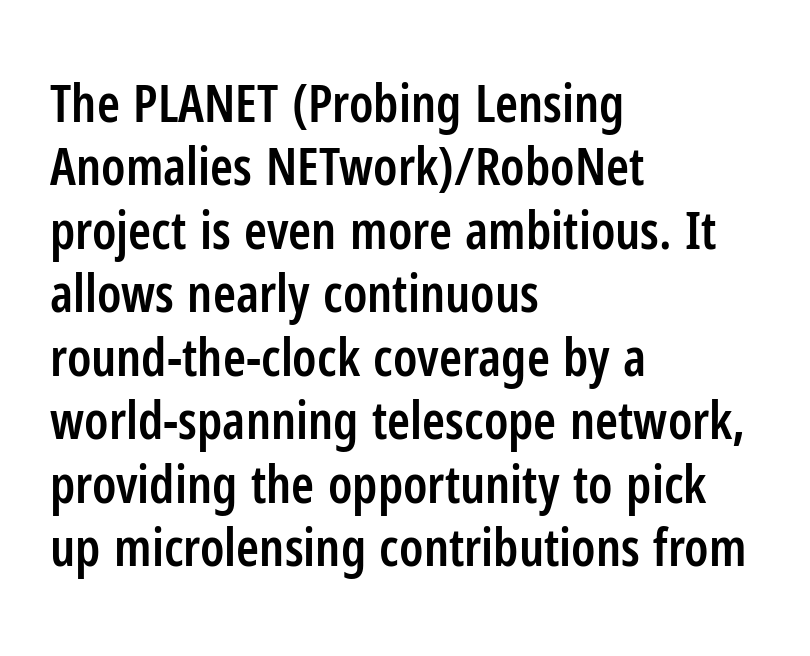
{"serif": "no", "italic": "no", "bold": "semi", "weight": "semibold", "width": "condensed", "stroke_contrast": "low", "x_height": "medium", "monospaced": "no", "underline": "no", "align": "left", "line_spacing_ratio": 1.22, "letter_spacing": "normal", "letter_spacing_em": 0.0, "glyph_px": 52}
